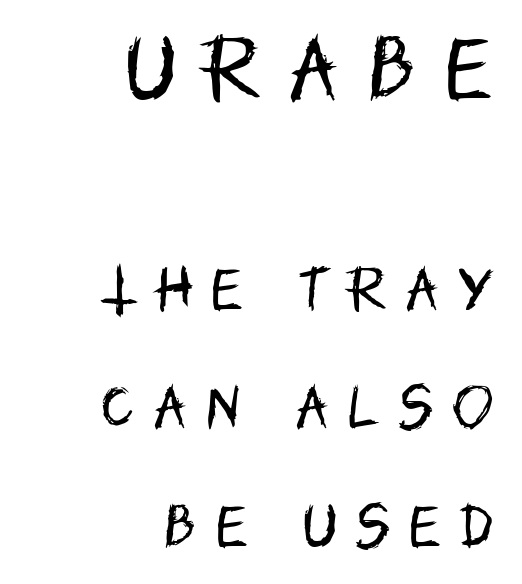
The image shows 73 px regular-weight, condensed sans-serif type, upright; set right-aligned, loose line spacing (2.41x), unusually wide letter spacing (+0.4 em), not underlined; the first (top) block is 1.49x larger; low stroke contrast and a large x-height.
